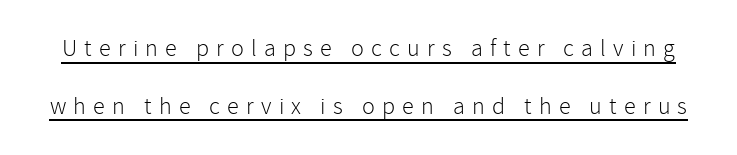
The image shows 24 px text type, upright; set loose line spacing (2.41x), unusually wide letter spacing (+0.3 em), underlined.
